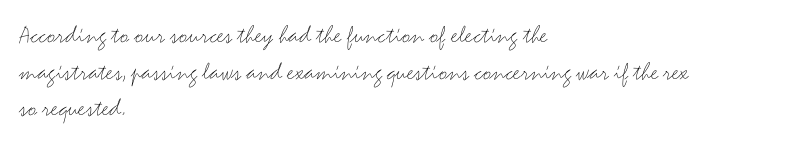
The image shows 26 px text type; set left-aligned, normal line spacing (1.41x), normal letter spacing, not underlined.
